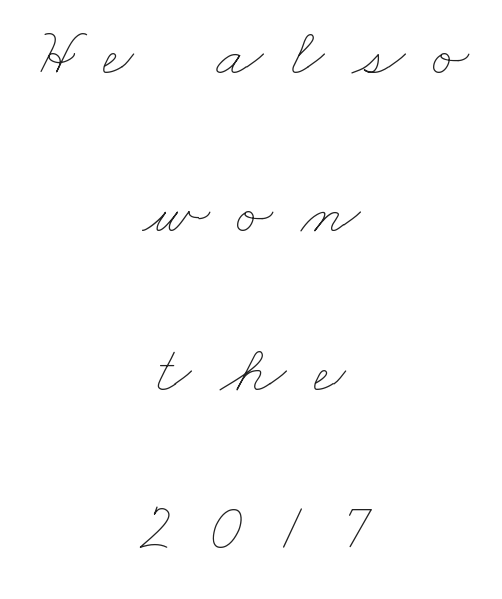
The image shows 68 px thin, wide type; set centered, loose line spacing (2.33x), unusually wide letter spacing (+0.41 em), not underlined; low stroke contrast and a small x-height.
